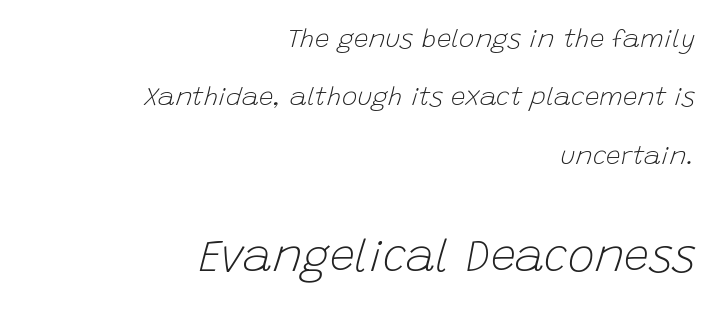
The block sitting lower on the canvas is the one with enlarged characters. The passage shown is typed in a proportional face where columns would drift. Notice the wide empty band between every row — that's loose leading. Each row of text sits above clean, open space. Does the lettering tilt? It does — this is italic. Inter-character spacing is left at the font's built-in metrics.
